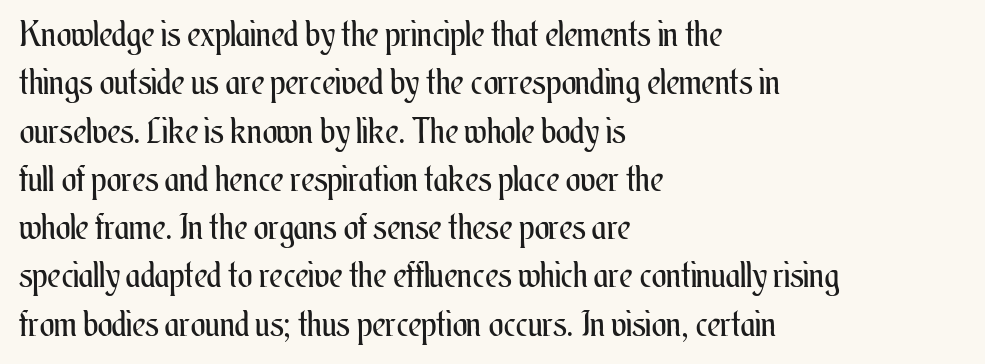
The image shows 35 px regular-weight, condensed type, upright; set left-aligned, normal line spacing (1.38x), normal letter spacing, not underlined; medium stroke contrast and a small x-height.
